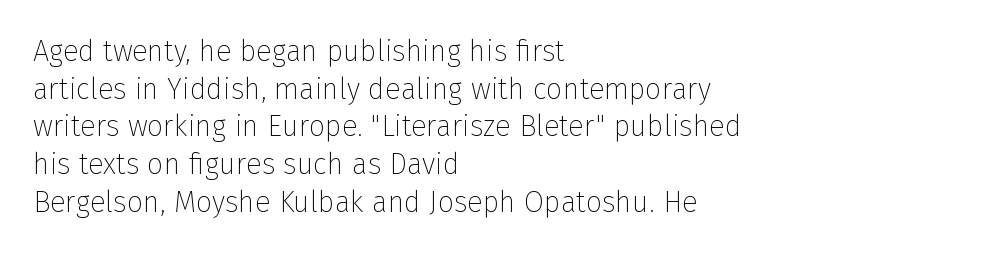
The image shows 29 px thin sans-serif type, upright; set left-aligned, normal line spacing (1.3x), normal letter spacing, not underlined; low stroke contrast and a medium x-height.
